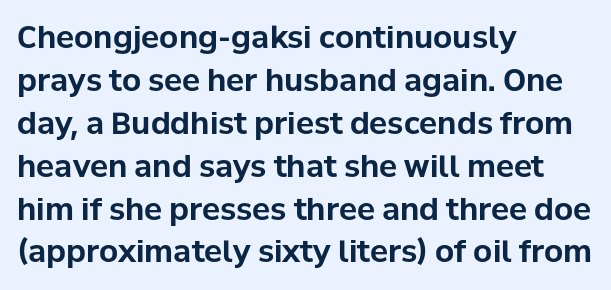
{"serif": "no", "italic": "no", "bold": "yes", "weight": "bold", "width": "normal", "stroke_contrast": "low", "x_height": "medium", "monospaced": "no", "underline": "no", "align": "left", "line_spacing": "normal", "line_spacing_ratio": 1.43, "letter_spacing": "normal", "letter_spacing_em": 0.0, "glyph_px": 30}
